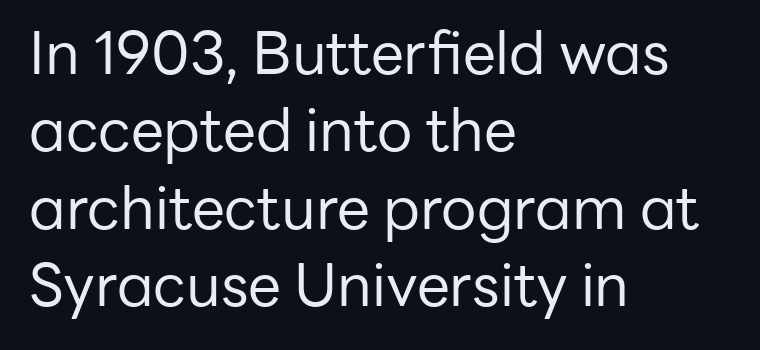
The face used here is proportionally spaced, like ordinary book or web type. Counters stay open thanks to moderate or lighter strokes. The horizontal fit of the characters is conventional and even. Examine the stroke ends and you'll find no serifs.
